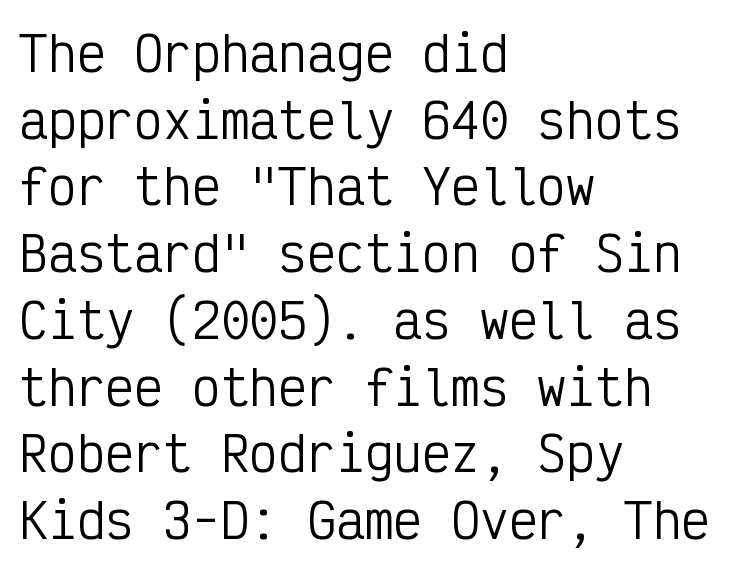
Nothing sits at the stroke ends, so this counts as sans-serif. Counters stay open thanks to moderate or lighter strokes. Is there much room between lines? A standard amount, neither cramped nor airy. Underlining? Definitely not there. Compared with typical body copy, the letter spacing here is the same. Rendered with straight, roman letterforms.
